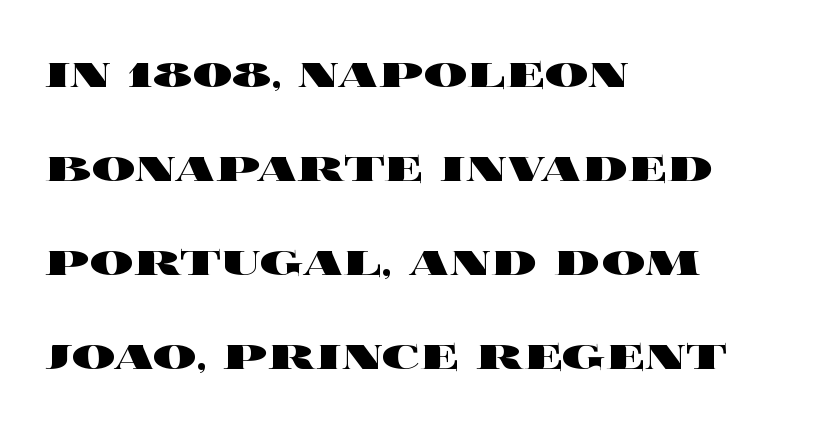
The image shows 54 px heavy, wide type, upright; set left-aligned, line spacing 1.74x, normal letter spacing, not underlined; a large x-height.
